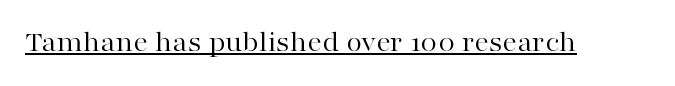
The image shows 29 px regular-weight, wide serif type, upright; set normal letter spacing, underlined; high stroke contrast and a medium x-height.
